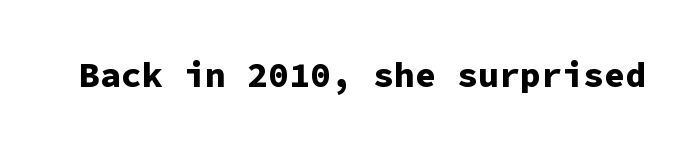
{"serif": "no", "italic": "no", "bold": "yes", "weight": "bold", "width": "normal", "stroke_contrast": "low", "x_height": "medium", "monospaced": "yes", "underline": "no", "letter_spacing": "normal", "letter_spacing_em": 0.0, "glyph_px": 35}
